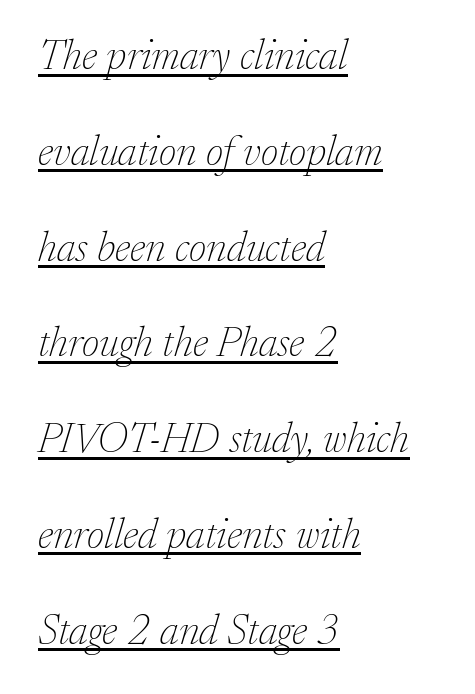
{"serif": "yes", "italic": "yes", "lean": "right", "slant_degrees": 17, "bold": "no", "weight": "thin", "width": "normal", "stroke_contrast": "low", "x_height": "medium", "monospaced": "no", "underline": "yes", "align": "left", "line_spacing": "loose", "line_spacing_ratio": 2.28, "letter_spacing": "normal", "letter_spacing_em": 0.0, "glyph_px": 42}
